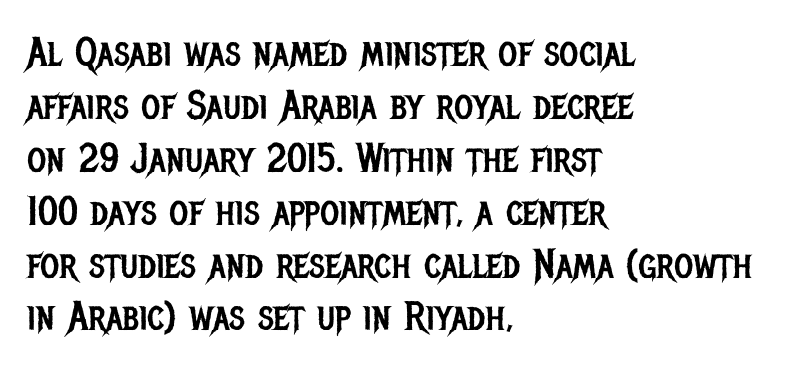
{"serif": "no", "italic": "no", "bold": "no", "weight": "regular", "width": "condensed", "stroke_contrast": "low", "x_height": "large", "monospaced": "no", "underline": "no", "align": "left", "line_spacing": "normal", "line_spacing_ratio": 1.29, "letter_spacing": "normal", "letter_spacing_em": 0.0, "glyph_px": 41}
